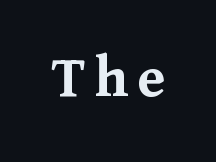
Q: Is the text bold? A: Yes.
Q: Is the text italic (slanted)? A: No, it is upright.
Q: Is the typeface a serif or a sans-serif typeface? A: Serif.
Q: Is the text underlined? A: No.
Q: Width (condensed, normal, or wide)? A: Normal.
Q: Stroke contrast? A: Medium.
Q: x-height? A: Medium.
Q: Monospaced? A: No.
